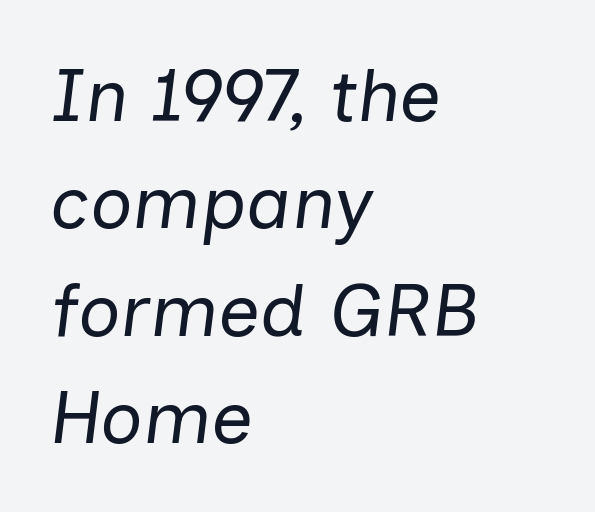
The image shows 74 px regular-weight type, italic (leaning right); set left-aligned, normal line spacing (1.45x), normal letter spacing, not underlined; low stroke contrast and a medium x-height.
